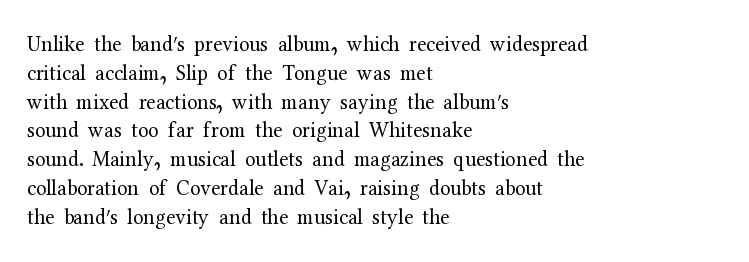
Q: Is the text bold? A: No.
Q: Is the text italic (slanted)? A: No, it is upright.
Q: Is the text underlined? A: No.
Q: How is the paragraph aligned? A: Left-aligned.
Q: Is the spacing between letters normal or unusually wide? A: Normal.
Q: Is the spacing between lines tight, normal or loose? A: Normal.
